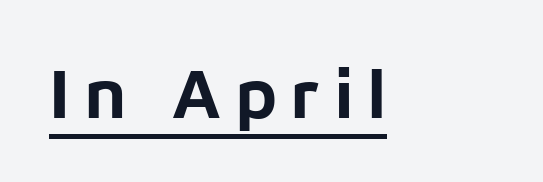
Do the characters align in a grid? No, the font is proportional. This rendering employs a face without finishing strokes, i.e., a sans-serif. Has an underline been added? It has. A dark, heavy texture on the line: the type is bold. This sample uses an upright cut, with every glyph sitting square on the baseline.
